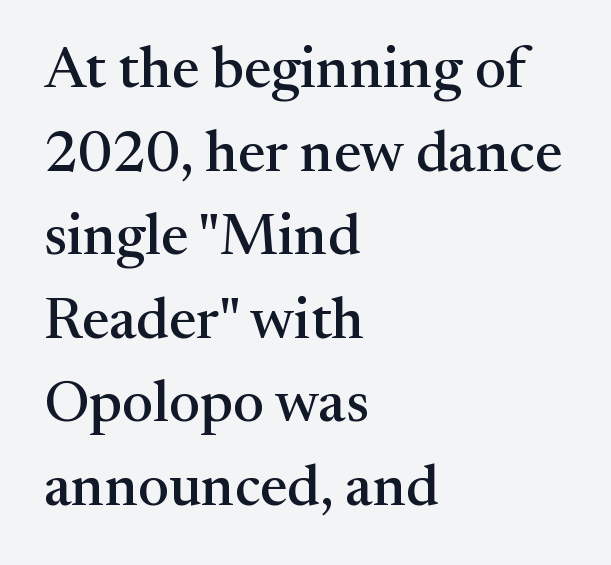
Q: Is the text italic (slanted)? A: No, it is upright.
Q: Is the typeface a serif or a sans-serif typeface? A: Serif.
Q: Is the text underlined? A: No.
Q: How is the paragraph aligned? A: Left-aligned.
Q: Is the spacing between letters normal or unusually wide? A: Normal.
Q: Is the spacing between lines tight, normal or loose? A: Normal.
Q: Width (condensed, normal, or wide)? A: Normal.
Q: Stroke contrast? A: Medium.
Q: x-height? A: Medium.
Q: Monospaced? A: No.
